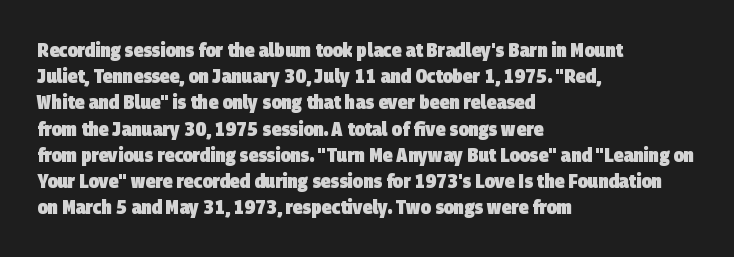
{"bold": "yes", "underline": "no", "align": "left", "line_spacing": "normal", "line_spacing_ratio": 1.31, "letter_spacing": "normal", "letter_spacing_em": 0.0, "glyph_px": 20}
